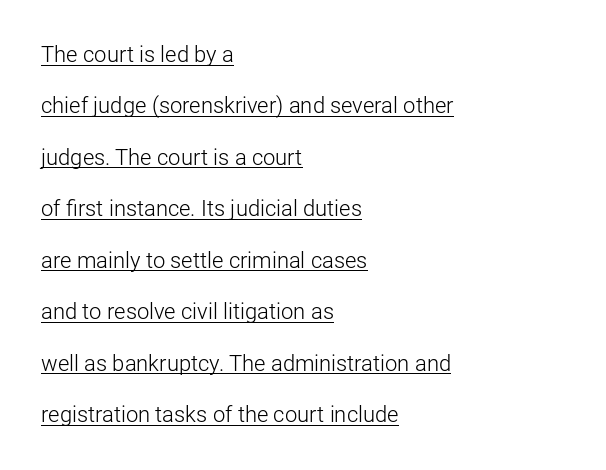
The image shows 22 px text type, upright; set left-aligned, loose line spacing (2.34x), normal letter spacing, underlined.
